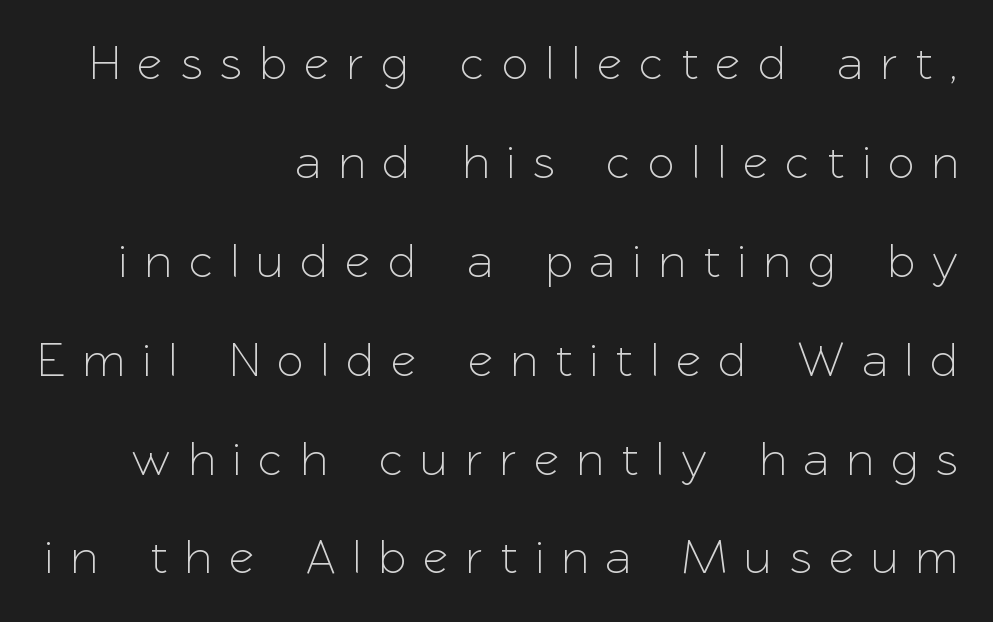
The image shows 48 px sans-serif type, upright; set right-aligned, loose line spacing (2.06x), unusually wide letter spacing (+0.4 em), not underlined; low stroke contrast and a medium x-height.
